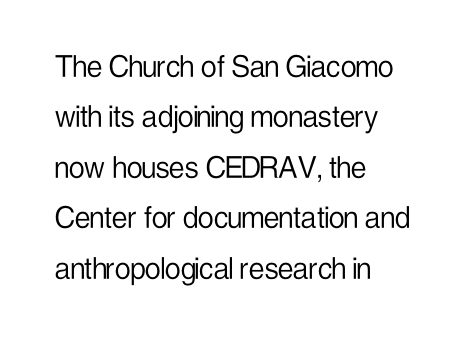
Q: Is the text bold? A: No.
Q: Is the text italic (slanted)? A: No, it is upright.
Q: Is the typeface a serif or a sans-serif typeface? A: Sans-serif.
Q: Is the text underlined? A: No.
Q: How is the paragraph aligned? A: Left-aligned.
Q: Is the spacing between letters normal or unusually wide? A: Normal.
Q: Is the spacing between lines tight, normal or loose? A: Normal.
Q: Width (condensed, normal, or wide)? A: Condensed.
Q: Stroke contrast? A: Low.
Q: x-height? A: Medium.
Q: Monospaced? A: No.
